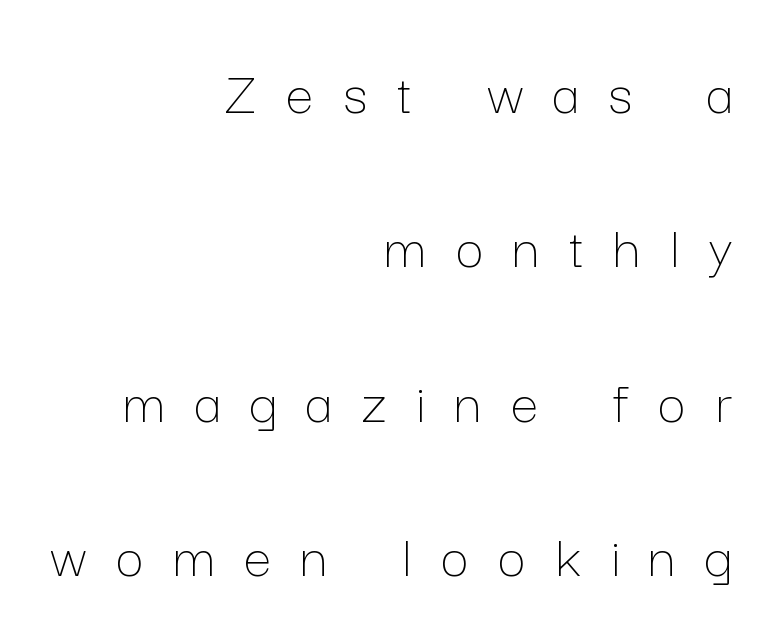
{"italic": "no", "bold": "no", "weight": "thin", "width": "normal", "stroke_contrast": "low", "x_height": "medium", "monospaced": "no", "underline": "no", "align": "right", "line_spacing": "loose", "line_spacing_ratio": 2.49, "letter_spacing": "wide", "letter_spacing_em": 0.48, "glyph_px": 62}
